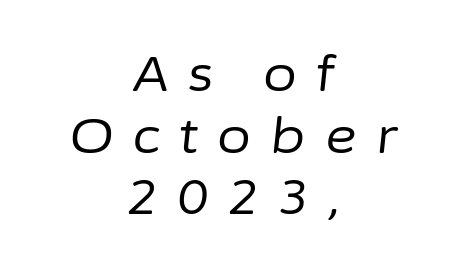
{"italic": "yes", "lean": "right", "slant_degrees": 6, "bold": "no", "weight": "regular", "width": "normal", "stroke_contrast": "low", "x_height": "medium", "monospaced": "no", "underline": "no", "align": "center", "line_spacing": "normal", "line_spacing_ratio": 1.26, "letter_spacing": "wide", "letter_spacing_em": 0.39, "glyph_px": 49}
